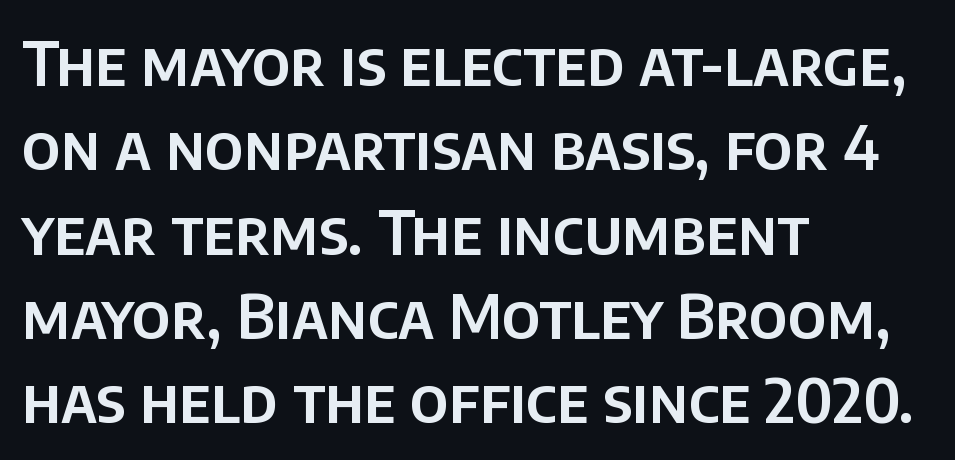
{"serif": "no", "italic": "no", "width": "normal", "stroke_contrast": "low", "x_height": "large", "monospaced": "no", "underline": "no", "align": "left", "line_spacing": "normal", "line_spacing_ratio": 1.36, "letter_spacing": "normal", "letter_spacing_em": 0.0, "glyph_px": 62}
